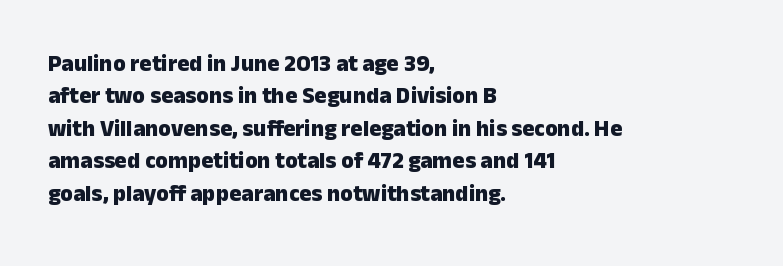
Q: Is the text bold? A: Yes.
Q: Is the text italic (slanted)? A: No, it is upright.
Q: Is the text underlined? A: No.
Q: How is the paragraph aligned? A: Left-aligned.
Q: Is the spacing between letters normal or unusually wide? A: Normal.
Q: Is the spacing between lines tight, normal or loose? A: Normal.
